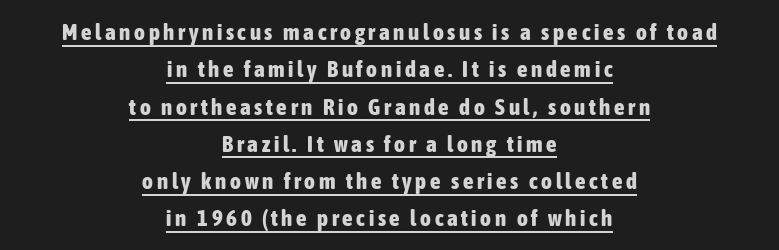
The image shows 23 px bold type, upright; set centered, normal line spacing (1.62x), underlined.
